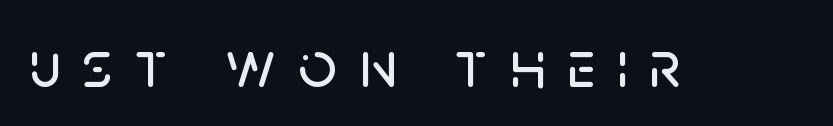
{"serif": "no", "italic": "no", "width": "normal", "stroke_contrast": "low", "x_height": "large", "monospaced": "no", "underline": "no", "letter_spacing": "wide", "letter_spacing_em": 0.33, "glyph_px": 67}
